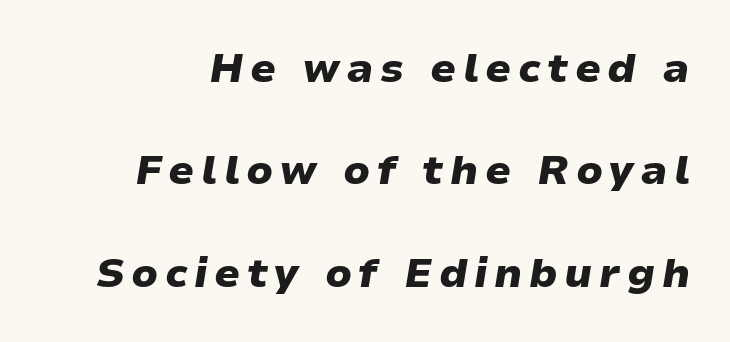
Q: Is the text bold? A: Yes.
Q: Is the text italic (slanted)? A: Yes, it leans right by about 9 degrees.
Q: Is the text underlined? A: No.
Q: Is the spacing between lines tight, normal or loose? A: Loose.
Q: Width (condensed, normal, or wide)? A: Wide.
Q: Stroke contrast? A: Low.
Q: x-height? A: Medium.
Q: Monospaced? A: No.
